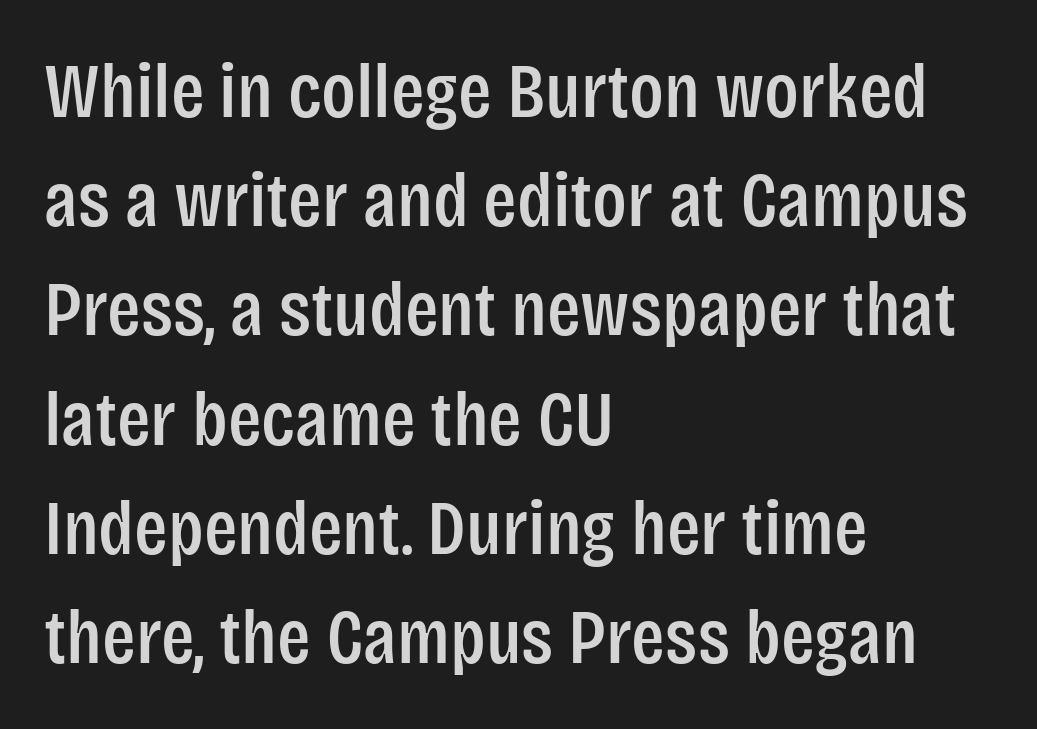
{"serif": "no", "italic": "no", "width": "condensed", "stroke_contrast": "low", "x_height": "large", "monospaced": "no", "underline": "no", "align": "left", "line_spacing": "normal", "line_spacing_ratio": 1.4, "letter_spacing": "normal", "letter_spacing_em": 0.0, "glyph_px": 78}
